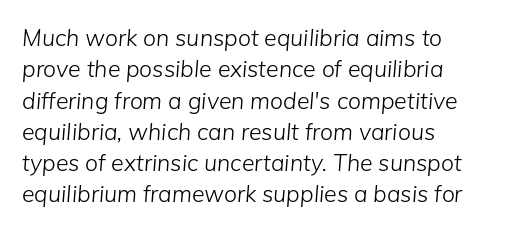
{"italic": "yes", "lean": "right", "slant_degrees": 5, "bold": "no", "underline": "no", "align": "left", "line_spacing": "normal", "line_spacing_ratio": 1.36, "letter_spacing": "normal", "letter_spacing_em": 0.0, "glyph_px": 23}
